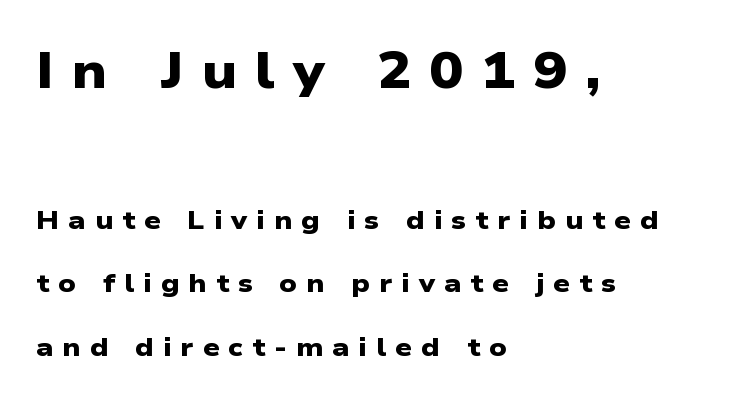
The designer gave the opening block more size than the closing block. Lines of text with bare space underneath. Short note: letters widely spaced. The rendering uses a large line-height, opening up the rows. Type style note: lacks serifs.
